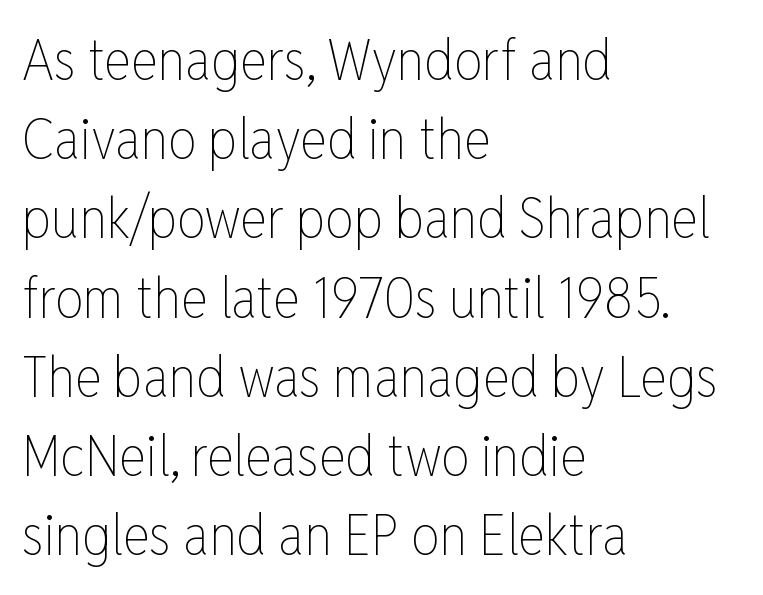
Q: Is the text bold? A: No.
Q: Is the text italic (slanted)? A: No, it is upright.
Q: Is the text underlined? A: No.
Q: How is the paragraph aligned? A: Left-aligned.
Q: Is the spacing between letters normal or unusually wide? A: Normal.
Q: Is the spacing between lines tight, normal or loose? A: Normal.
Q: Width (condensed, normal, or wide)? A: Condensed.
Q: Stroke contrast? A: Low.
Q: x-height? A: Medium.
Q: Monospaced? A: No.
